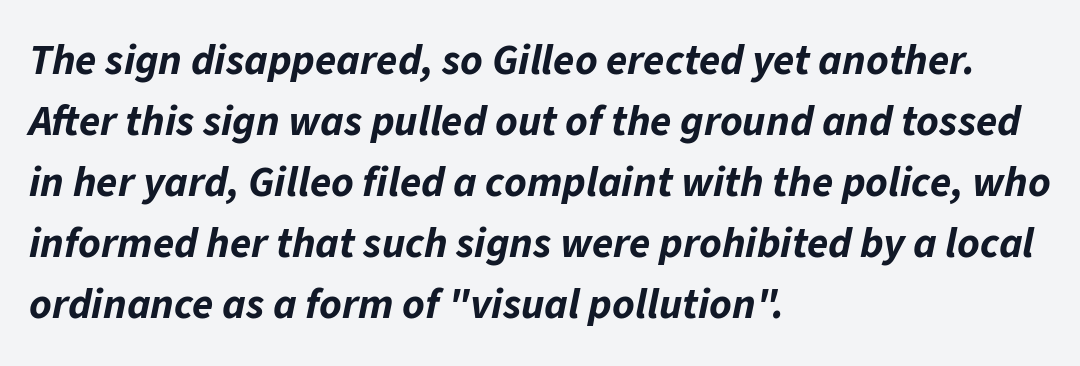
The image shows 43 px bold type, italic (leaning right); set left-aligned, normal line spacing (1.42x), normal letter spacing, not underlined; low stroke contrast and a medium x-height.
